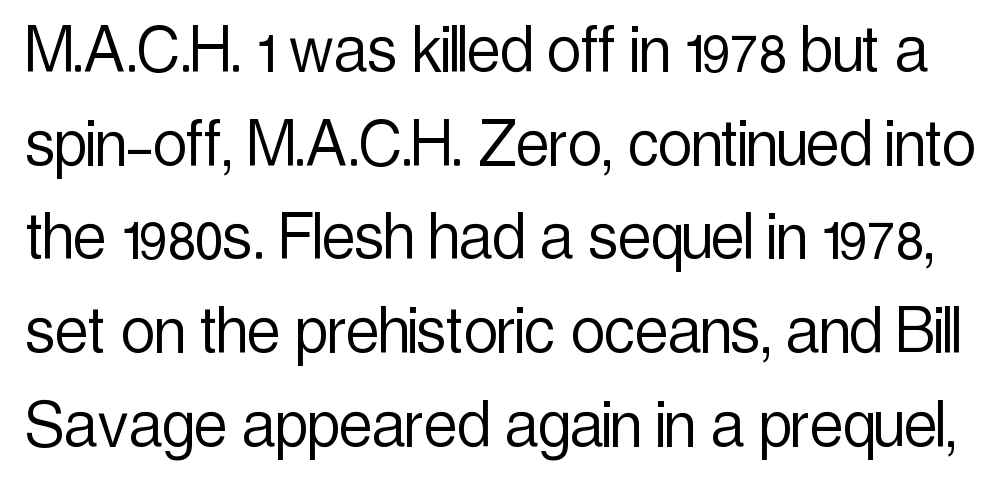
Q: Is the text bold? A: No.
Q: Is the text italic (slanted)? A: No, it is upright.
Q: Is the typeface a serif or a sans-serif typeface? A: Sans-serif.
Q: Is the text underlined? A: No.
Q: Is the spacing between letters normal or unusually wide? A: Normal.
Q: Is the spacing between lines tight, normal or loose? A: Normal.
Q: Width (condensed, normal, or wide)? A: Condensed.
Q: x-height? A: Medium.
Q: Monospaced? A: No.
